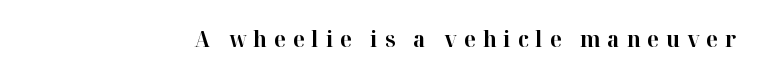
{"italic": "no", "bold": "yes", "underline": "no", "letter_spacing": "wide", "letter_spacing_em": 0.32, "glyph_px": 22}
